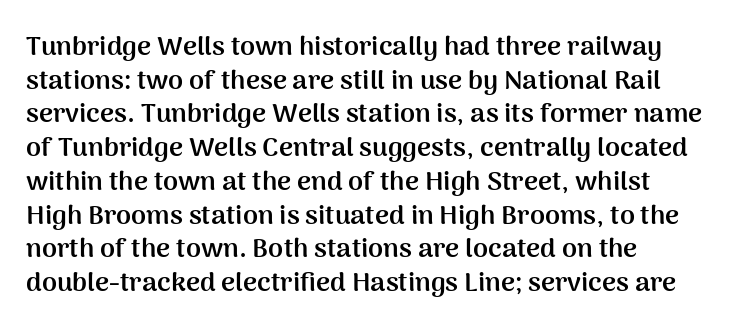
Its strokes are broad and dark, the hallmark of bold type. It's the straight-up-and-down kind of type. Regular leading. Caption: standard tracking, unaltered.
